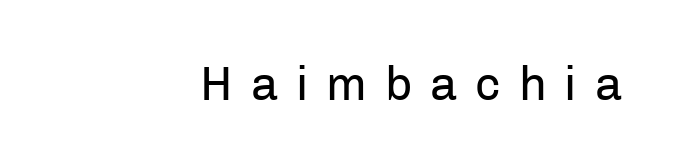
Q: Is the text bold? A: No.
Q: Is the text italic (slanted)? A: No, it is upright.
Q: Is the typeface a serif or a sans-serif typeface? A: Sans-serif.
Q: Is the text underlined? A: No.
Q: How is the paragraph aligned? A: Right-aligned.
Q: Is the spacing between letters normal or unusually wide? A: Unusually wide.
Q: Width (condensed, normal, or wide)? A: Normal.
Q: Stroke contrast? A: Low.
Q: x-height? A: Medium.
Q: Monospaced? A: No.
